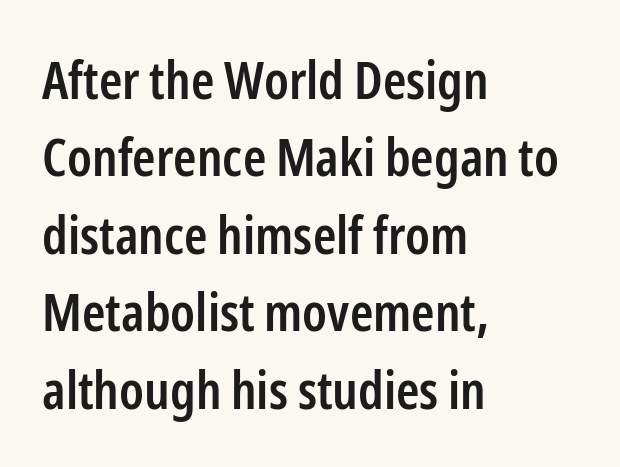
{"serif": "no", "italic": "no", "bold": "semi", "weight": "semibold", "width": "condensed", "stroke_contrast": "low", "x_height": "medium", "monospaced": "no", "underline": "no", "align": "left", "line_spacing": "normal", "line_spacing_ratio": 1.46, "letter_spacing": "normal", "letter_spacing_em": 0.0, "glyph_px": 53}
